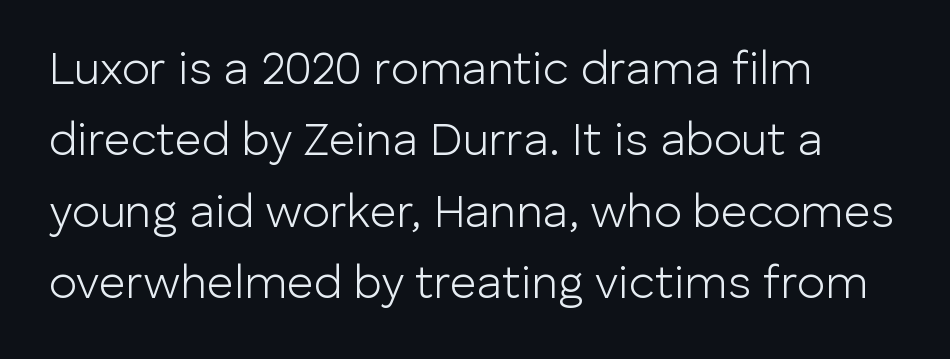
Standard letterfit; no display-style spreading of the glyphs. A classic flush-left, rag-right setting is used for this passage. A quiet, ordinary-to-light weight characterises the typeface. If you measured baseline to baseline, you'd find a middling distance. The type family on display is of the sans-serif kind. Italic? Not at all — the glyphs are vertical.
